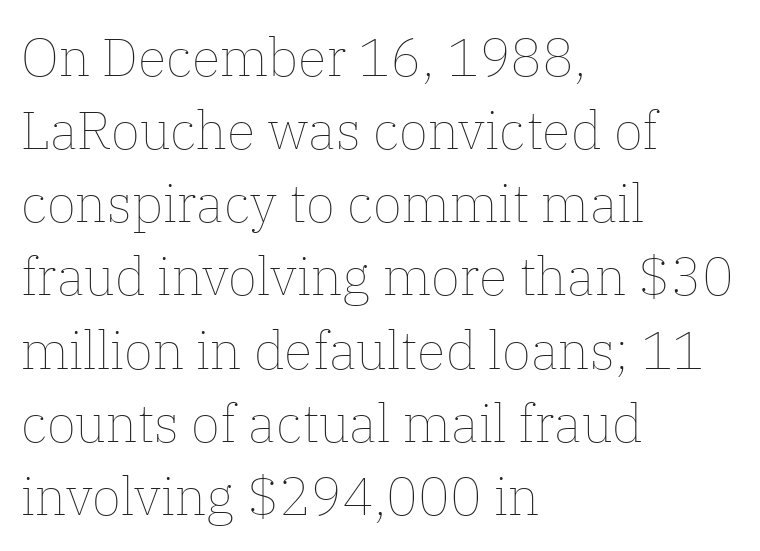
{"italic": "no", "bold": "no", "weight": "thin", "width": "normal", "stroke_contrast": "low", "x_height": "medium", "monospaced": "no", "underline": "no", "align": "left", "line_spacing": "normal", "line_spacing_ratio": 1.38, "letter_spacing": "normal", "letter_spacing_em": 0.0, "glyph_px": 53}
